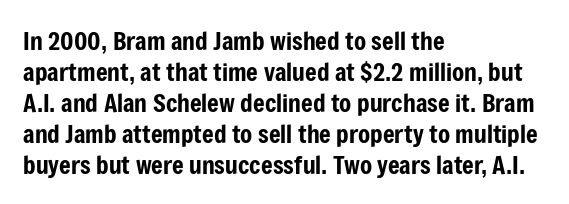
Clear beneath every line of the passage. Is the block centered? No — it sits flush against the left margin. Observe the ordinary spacing: letters are neighbours, not strangers. The letters stand upright; this is a roman face.
